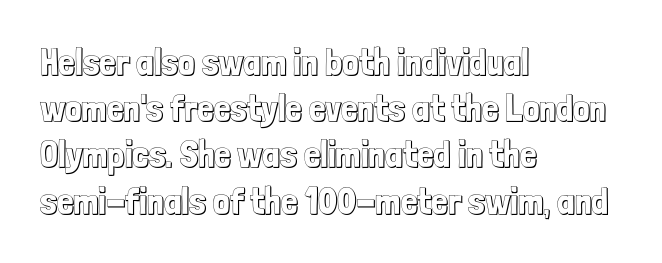
The image shows 37 px condensed type, upright; set left-aligned, normal line spacing (1.25x), normal letter spacing, not underlined; a medium x-height.
